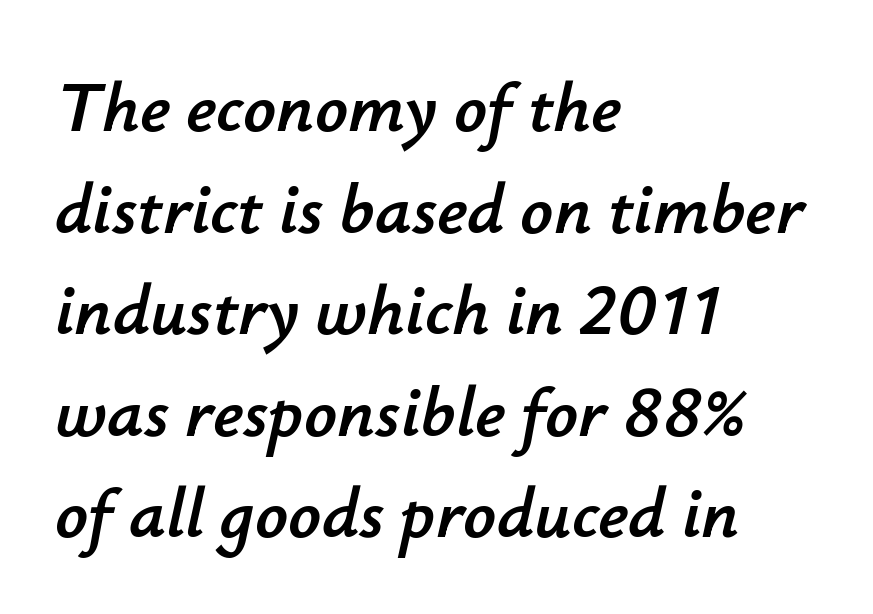
The image shows 72 px text type, italic (leaning right); set left-aligned, normal line spacing (1.41x), normal letter spacing, not underlined; low stroke contrast and a small x-height.
